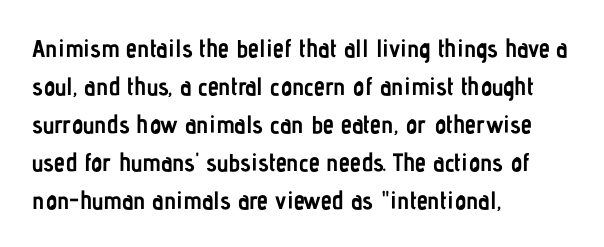
Leftover space on each line is placed entirely after the last word. Normally led — the rows are evenly, conventionally spaced. Type without underlining. Here the glyphs are tracked normally, forming tight word shapes.
